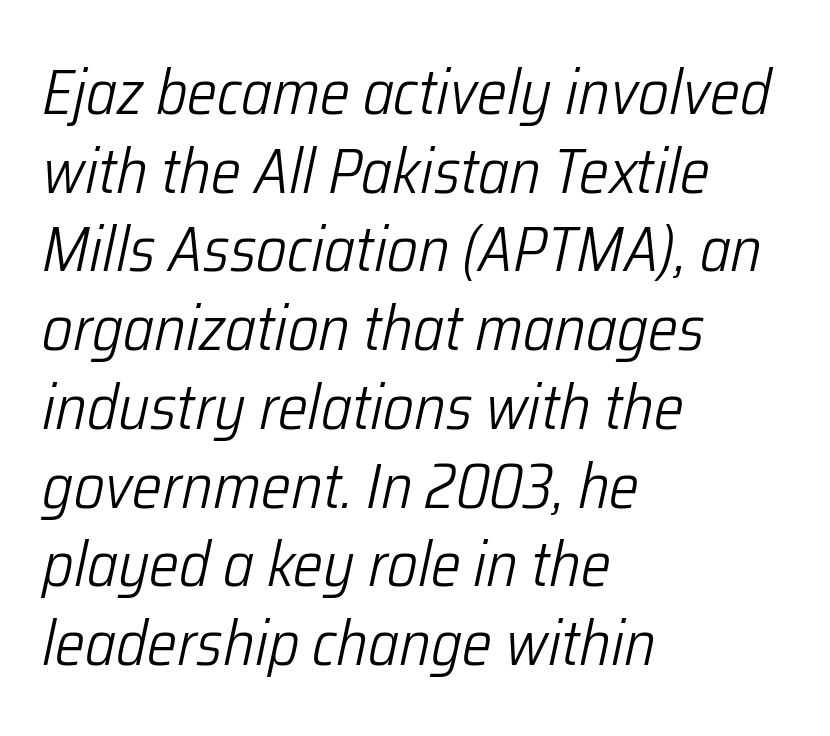
{"italic": "yes", "lean": "right", "slant_degrees": 12, "bold": "no", "weight": "light", "width": "condensed", "stroke_contrast": "low", "x_height": "medium", "monospaced": "no", "underline": "no", "align": "left", "line_spacing": "normal", "line_spacing_ratio": 1.25, "letter_spacing": "normal", "letter_spacing_em": 0.0, "glyph_px": 63}
